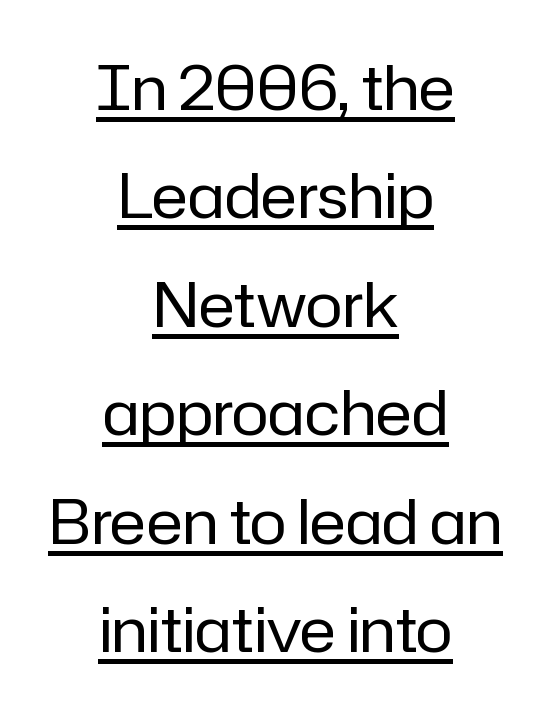
Q: Is the text bold? A: No.
Q: Is the text italic (slanted)? A: No, it is upright.
Q: Is the typeface a serif or a sans-serif typeface? A: Sans-serif.
Q: Is the text underlined? A: Yes.
Q: How is the paragraph aligned? A: Centered.
Q: Is the spacing between letters normal or unusually wide? A: Normal.
Q: Width (condensed, normal, or wide)? A: Normal.
Q: Stroke contrast? A: Low.
Q: x-height? A: Medium.
Q: Monospaced? A: No.
